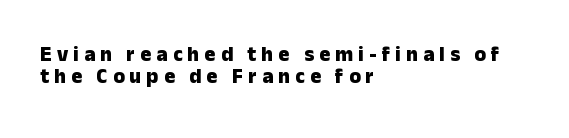
The letters are bold, with thick, heavy strokes. Observe the wide spacing: letters keep a clear distance from each other. Rendered with straight, roman letterforms. Horizontal bands of white between lines are thin slivers. The glyphs are unaccompanied by any horizontal stroke below them. Visually the block forms a straight wall on the left and a jagged coastline on the right.
